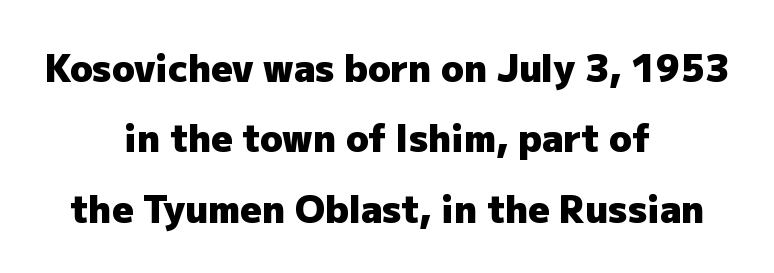
{"serif": "no", "italic": "no", "bold": "yes", "weight": "heavy", "width": "normal", "stroke_contrast": "low", "x_height": "medium", "monospaced": "no", "underline": "no", "align": "center", "line_spacing": "loose", "line_spacing_ratio": 1.9, "letter_spacing": "normal", "letter_spacing_em": 0.0, "glyph_px": 37}
